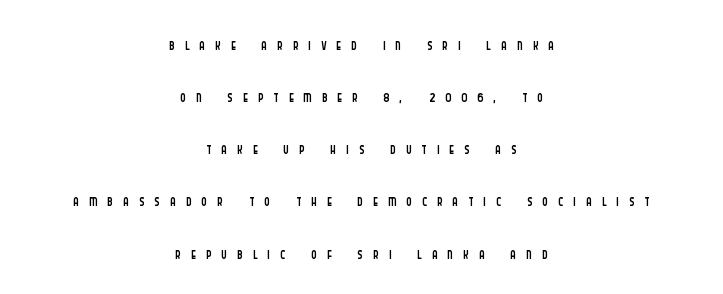
{"italic": "no", "bold": "no", "underline": "no", "align": "center", "line_spacing": "loose", "line_spacing_ratio": 2.37, "letter_spacing": "wide", "letter_spacing_em": 0.45, "glyph_px": 22}
